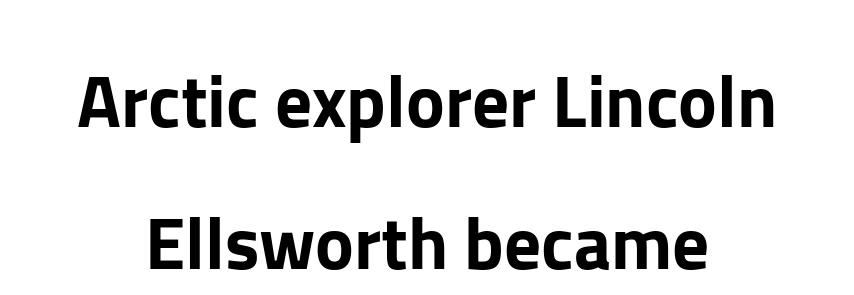
Q: Is the text italic (slanted)? A: No, it is upright.
Q: Is the typeface a serif or a sans-serif typeface? A: Sans-serif.
Q: Is the text underlined? A: No.
Q: How is the paragraph aligned? A: Centered.
Q: Is the spacing between letters normal or unusually wide? A: Normal.
Q: Is the spacing between lines tight, normal or loose? A: Loose.
Q: Width (condensed, normal, or wide)? A: Normal.
Q: Stroke contrast? A: Low.
Q: x-height? A: Medium.
Q: Monospaced? A: No.
